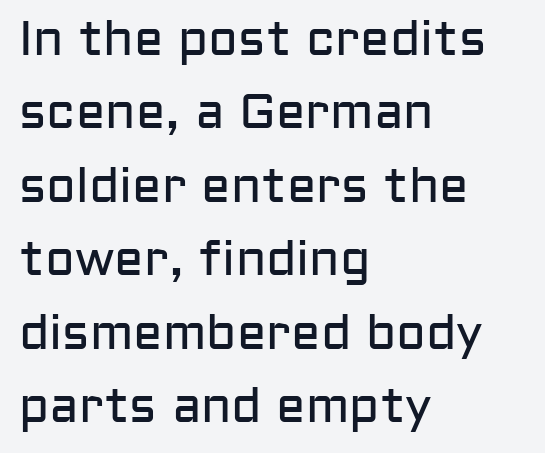
Weight: regular or lighter. The vertical gap from one line to the next is medium. The line texture is even and compact thanks to regular tracking. Observe the absence of serifs on each vertical stroke in this sample. The rendering uses natural spacing where letterforms have individual widths. Quick note: not italic, upright.
